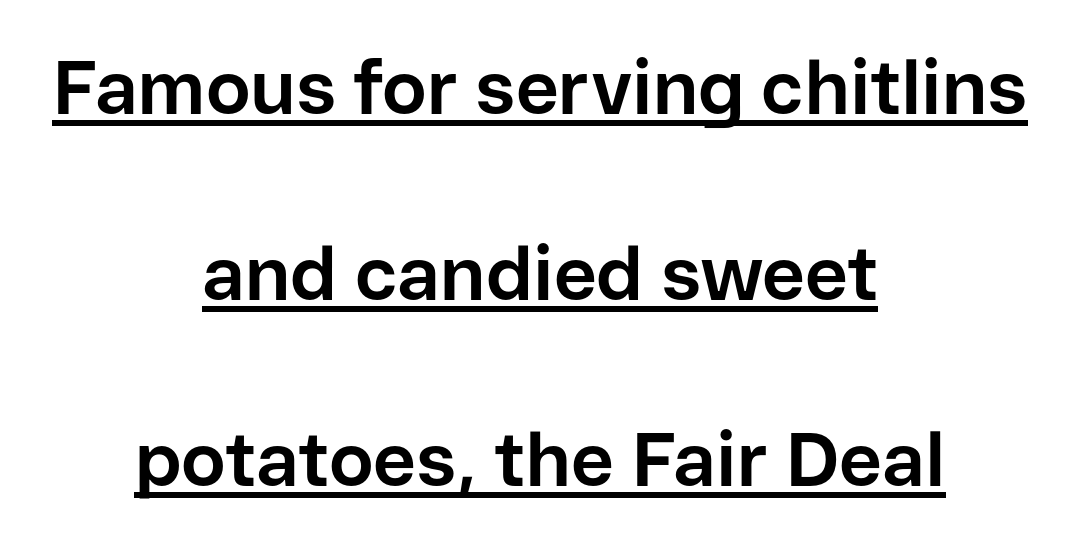
The image shows 75 px bold sans-serif type, upright; set centered, loose line spacing (2.48x), normal letter spacing, underlined; low stroke contrast and a medium x-height.
